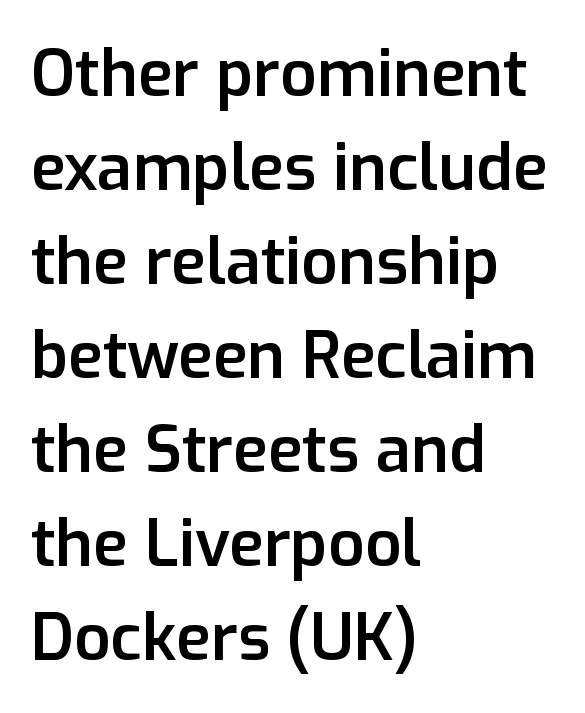
The image shows 64 px semibold sans-serif type, upright; set left-aligned, normal line spacing (1.47x), normal letter spacing, not underlined; low stroke contrast and a medium x-height.
